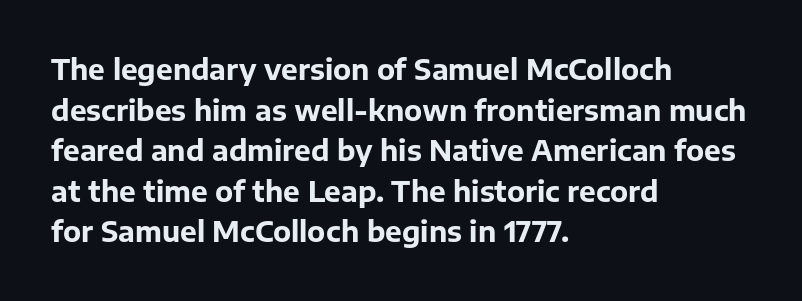
The image shows 28 px bold sans-serif type, upright; set left-aligned, normal line spacing (1.45x), normal letter spacing, not underlined; low stroke contrast and a medium x-height.
